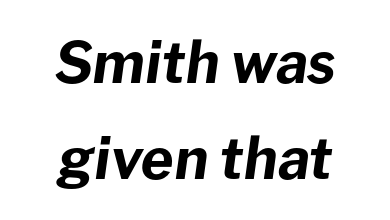
{"italic": "yes", "lean": "right", "slant_degrees": 8, "bold": "yes", "weight": "bold", "width": "normal", "stroke_contrast": "low", "x_height": "medium", "monospaced": "no", "underline": "no", "align": "center", "line_spacing": "normal", "line_spacing_ratio": 1.69, "letter_spacing": "normal", "letter_spacing_em": 0.0, "glyph_px": 57}
